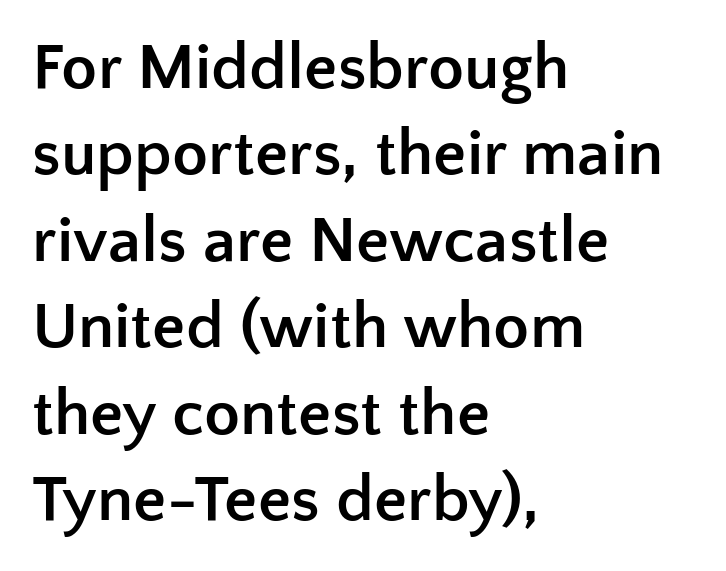
The image shows 66 px semibold sans-serif type, upright; set left-aligned, normal line spacing (1.31x), normal letter spacing, not underlined; low stroke contrast and a medium x-height.
